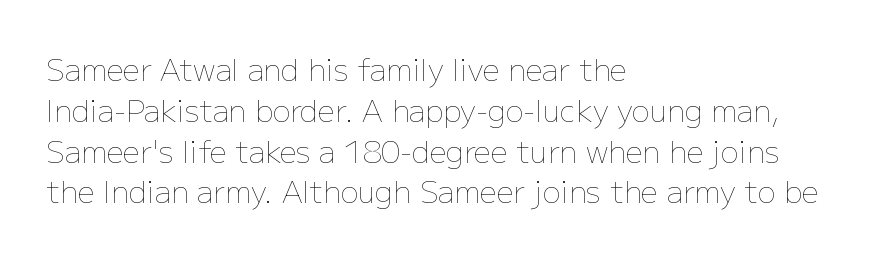
Horizontal bands of white between lines are of average thickness. The lines are quadded left. Characters follow at the spacing the type designer built in. You could not count columns in this text — the font is proportionally spaced. No heavy texture on the line: the type isn't bold.
